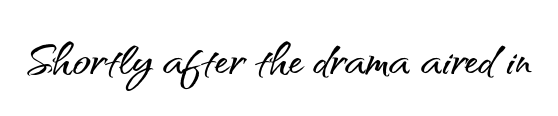
The gaps between neighbouring characters are ordinary and unremarkable. Check where the strokes stop: nothing finishes them off — pure sans. The passage shown is not underscored anywhere. The letters advance in unequal steps, a hallmark of proportional type.
